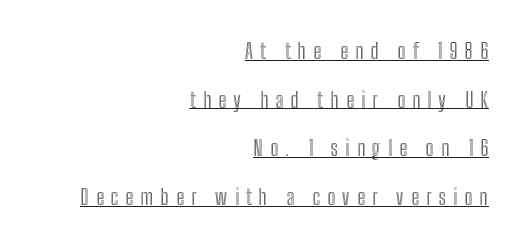
Q: Is the text italic (slanted)? A: No, it is upright.
Q: Is the text underlined? A: Yes.
Q: How is the paragraph aligned? A: Right-aligned.
Q: Is the spacing between letters normal or unusually wide? A: Unusually wide.
Q: Is the spacing between lines tight, normal or loose? A: Loose.
